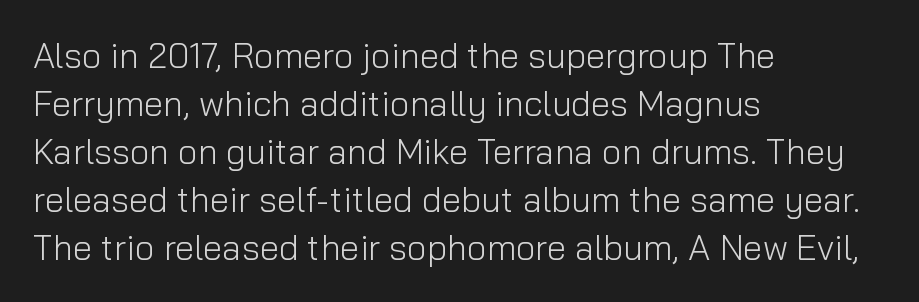
{"serif": "no", "italic": "no", "bold": "no", "weight": "light", "width": "normal", "stroke_contrast": "low", "x_height": "medium", "monospaced": "no", "underline": "no", "align": "left", "line_spacing": "normal", "line_spacing_ratio": 1.37, "letter_spacing": "normal", "letter_spacing_em": 0.0, "glyph_px": 35}
